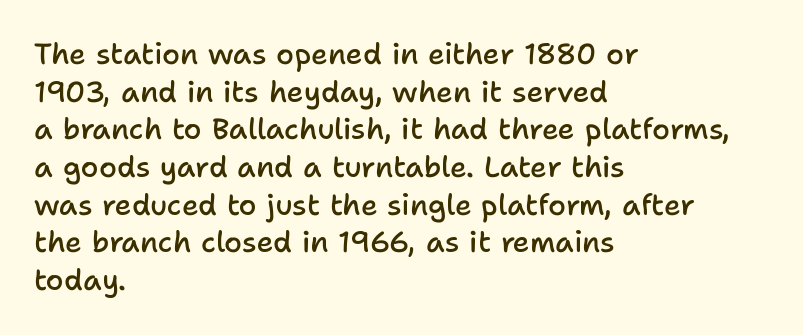
Notice how the passage keeps a crisp vertical edge on the left only. Stroke terminals: plain, sans-serif. Ordinary non-slanted type is in use. Default kerning and tracking; the words read as compact shapes. What's the leading like? Ordinary, nothing unusual. Note the varied advance widths — an 'i' is clearly narrower than an 'm'.
